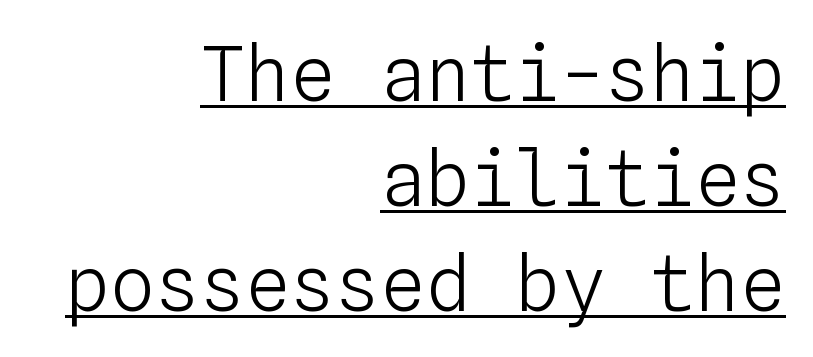
The image shows 75 px light type, upright, monospaced; set right-aligned, normal line spacing (1.4x), normal letter spacing, underlined; low stroke contrast and a medium x-height.
